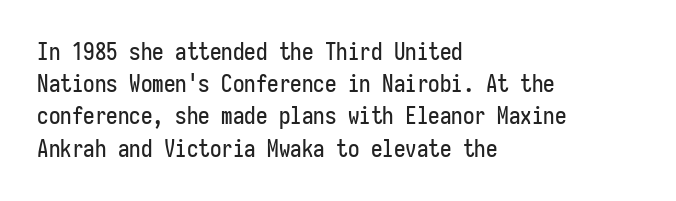
Does the leading feel generous? No, just average. The paragraph shown leans on its left margin. The string is rendered with underlining switched off. Here the glyphs are tracked normally, forming tight word shapes. The font's upright variant was chosen for this text.
